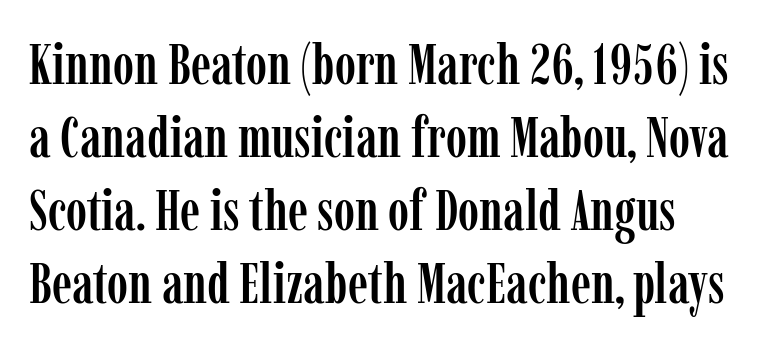
Old-style or modern, the face here clearly has serifs. Honestly, the letter spacing is just normal — you wouldn't notice it. The space beneath each line is pristine and unruled. The letters advance in unequal steps, a hallmark of proportional type.
